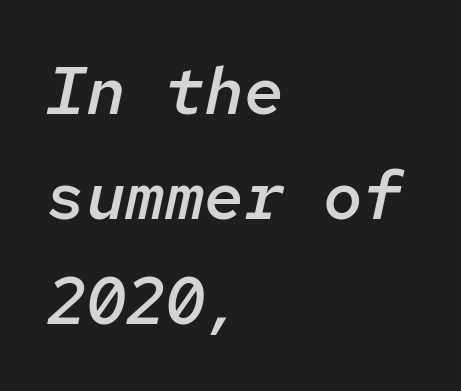
Q: Is the text bold? A: Semi-bold.
Q: Is the text italic (slanted)? A: Yes, it leans right by about 12 degrees.
Q: Is the text underlined? A: No.
Q: How is the paragraph aligned? A: Left-aligned.
Q: Is the spacing between letters normal or unusually wide? A: Normal.
Q: Is the spacing between lines tight, normal or loose? A: Normal.
Q: Width (condensed, normal, or wide)? A: Normal.
Q: Stroke contrast? A: Low.
Q: x-height? A: Medium.
Q: Monospaced? A: Yes.
